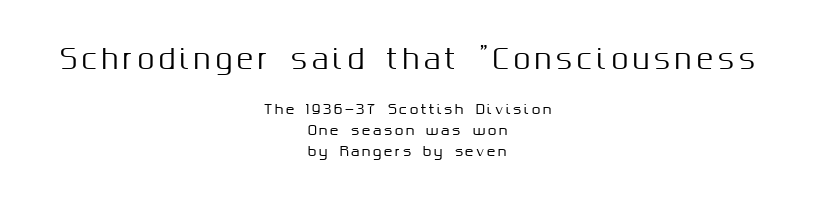
Q: Is the text italic (slanted)? A: No, it is upright.
Q: Is the text underlined? A: No.
Q: How is the paragraph aligned? A: Centered.
Q: Is the spacing between lines tight, normal or loose? A: Normal.
Q: Which block of text is set in a larger size, the first (top) or the second (bottom)? A: The first (top) one.
